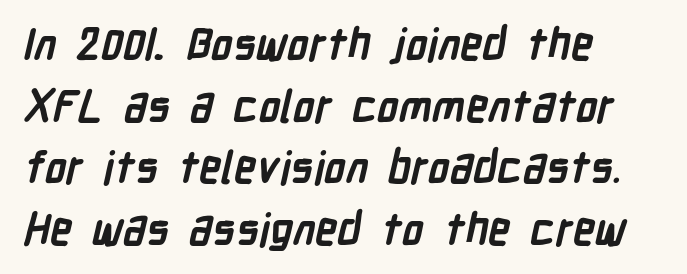
{"serif": "no", "bold": "yes", "weight": "semibold", "width": "condensed", "stroke_contrast": "low", "x_height": "medium", "monospaced": "no", "underline": "no", "align": "left", "line_spacing": "normal", "line_spacing_ratio": 1.4, "letter_spacing": "normal", "letter_spacing_em": 0.0, "glyph_px": 44}
